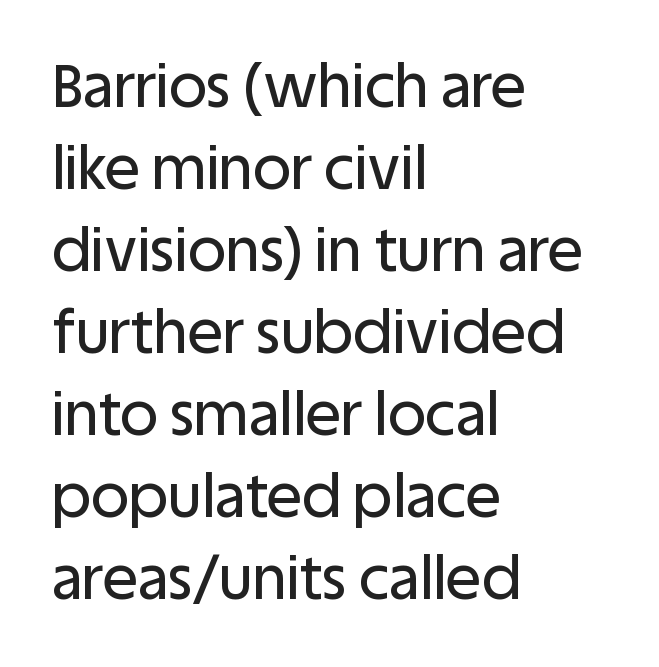
Q: Is the text italic (slanted)? A: No, it is upright.
Q: Is the typeface a serif or a sans-serif typeface? A: Sans-serif.
Q: Is the text underlined? A: No.
Q: How is the paragraph aligned? A: Left-aligned.
Q: Is the spacing between letters normal or unusually wide? A: Normal.
Q: Is the spacing between lines tight, normal or loose? A: Normal.
Q: Width (condensed, normal, or wide)? A: Normal.
Q: Stroke contrast? A: Low.
Q: x-height? A: Large.
Q: Monospaced? A: No.
